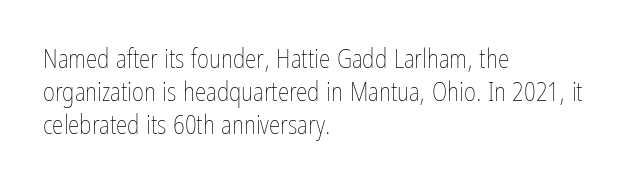
Q: Is the text bold? A: No.
Q: Is the text italic (slanted)? A: No, it is upright.
Q: Is the text underlined? A: No.
Q: How is the paragraph aligned? A: Left-aligned.
Q: Is the spacing between letters normal or unusually wide? A: Normal.
Q: Is the spacing between lines tight, normal or loose? A: Normal.
